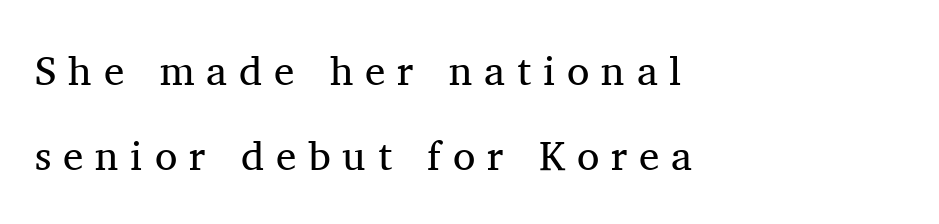
Classification — serif. Do the letters lean? They stand straight. Widely set lines give the paragraph a tall, airy silhouette. A light-to-regular cut is what we see here.
